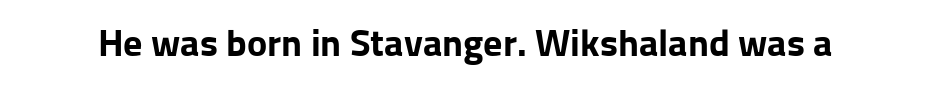
The text was rendered using a sans face with plain stroke endings. A typesetter would call this zero additional tracking. If you drew a line through each stem, it would be perfectly vertical. The rendering uses a bold face; every stroke is thick and dark. Descender tails drop into unmarked territory.
